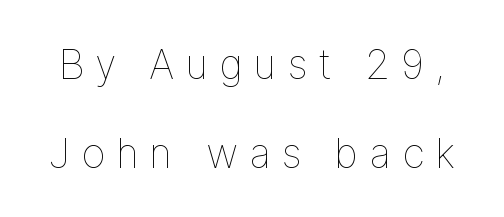
This sample trades compactness for vertical openness between lines. Italic? Not at all — the glyphs are vertical. The rendering inserts visible extra space after every character. Caption: face not bold, strokes unweighted. This sample has the flowing, uneven cadence of proportional lettering.
